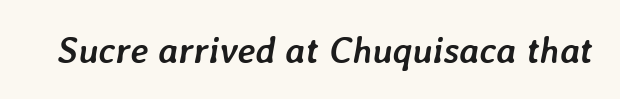
Think of a printed novel: that variable character pitch is what you see here. The rendering applies a slant to the glyphs. Each row of text sits above clean, open space. Default kerning and tracking; the words read as compact shapes.
